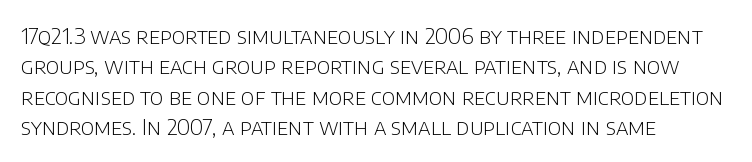
Q: Is the text bold? A: No.
Q: Is the text italic (slanted)? A: No, it is upright.
Q: Is the text underlined? A: No.
Q: How is the paragraph aligned? A: Left-aligned.
Q: Is the spacing between letters normal or unusually wide? A: Normal.
Q: Is the spacing between lines tight, normal or loose? A: Normal.
